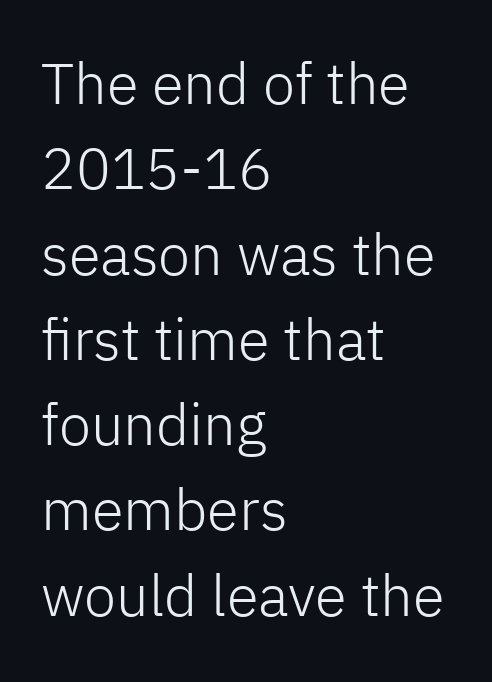
{"serif": "no", "italic": "no", "bold": "no", "weight": "light", "width": "normal", "stroke_contrast": "low", "x_height": "medium", "monospaced": "no", "underline": "no", "align": "left", "line_spacing": "normal", "line_spacing_ratio": 1.47, "letter_spacing": "normal", "letter_spacing_em": 0.0, "glyph_px": 58}
